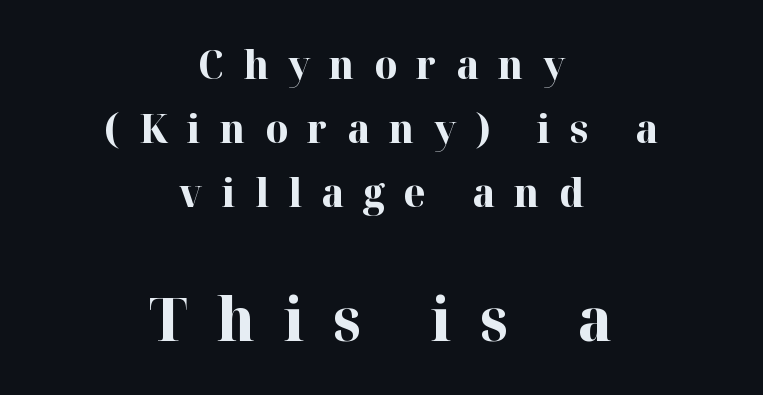
{"serif": "yes", "italic": "no", "bold": "yes", "weight": "bold", "width": "normal", "stroke_contrast": "high", "x_height": "medium", "monospaced": "no", "underline": "no", "align": "center", "line_spacing": "normal", "line_spacing_ratio": 1.6, "letter_spacing": "wide", "letter_spacing_em": 0.48, "larger_block": "second", "size_ratio": 1.5, "glyph_px": 60}
